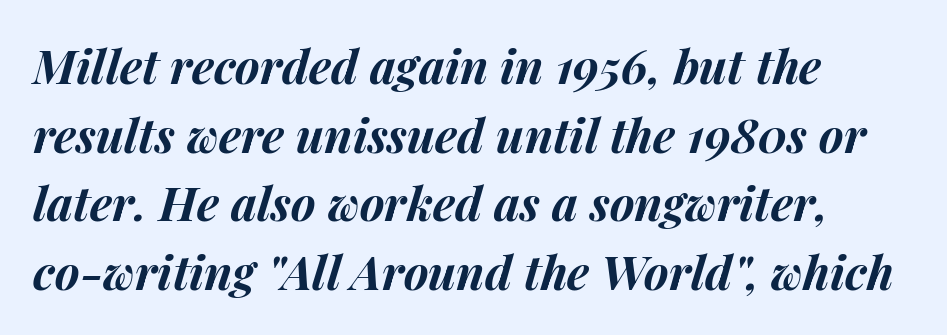
{"italic": "yes", "lean": "right", "slant_degrees": 14, "bold": "yes", "weight": "bold", "width": "normal", "stroke_contrast": "medium", "x_height": "medium", "monospaced": "no", "underline": "no", "align": "left", "line_spacing": "normal", "line_spacing_ratio": 1.46, "letter_spacing": "normal", "letter_spacing_em": 0.0, "glyph_px": 47}
